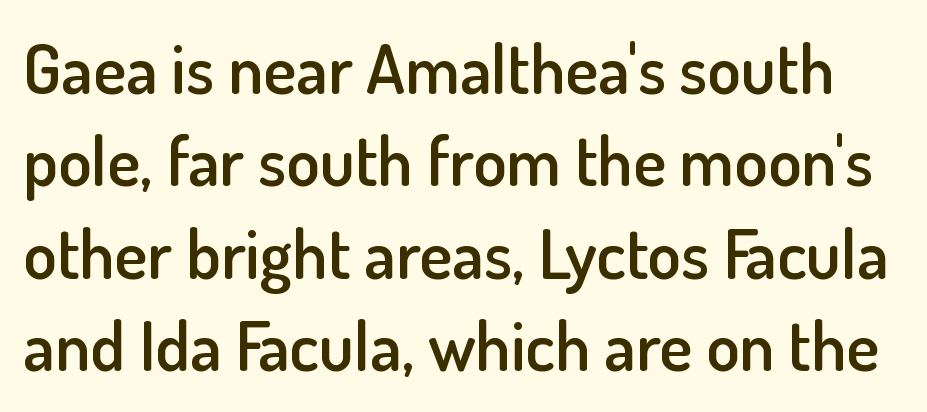
{"serif": "no", "italic": "no", "bold": "semi", "weight": "semibold", "width": "normal", "stroke_contrast": "low", "x_height": "small", "monospaced": "no", "underline": "no", "line_spacing": "normal", "line_spacing_ratio": 1.34, "letter_spacing": "normal", "letter_spacing_em": 0.0, "glyph_px": 69}
